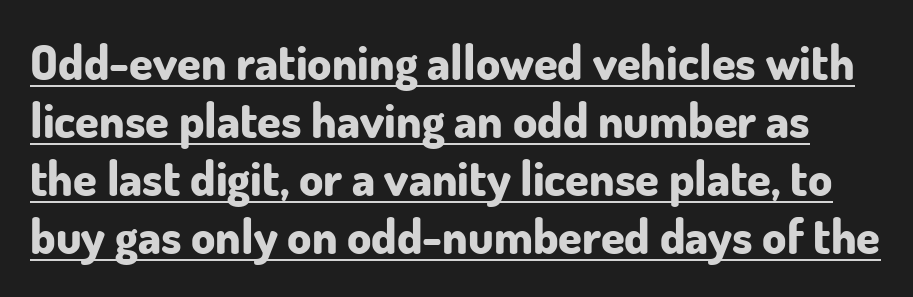
Q: Is the text bold? A: Yes.
Q: Is the text italic (slanted)? A: No, it is upright.
Q: Is the typeface a serif or a sans-serif typeface? A: Sans-serif.
Q: Is the text underlined? A: Yes.
Q: Is the spacing between letters normal or unusually wide? A: Normal.
Q: Width (condensed, normal, or wide)? A: Normal.
Q: Stroke contrast? A: Low.
Q: x-height? A: Small.
Q: Monospaced? A: No.
